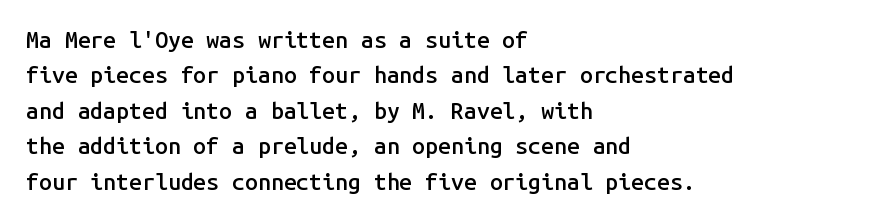
The image shows 23 px text type, upright; set left-aligned, normal line spacing (1.54x), normal letter spacing, not underlined.
